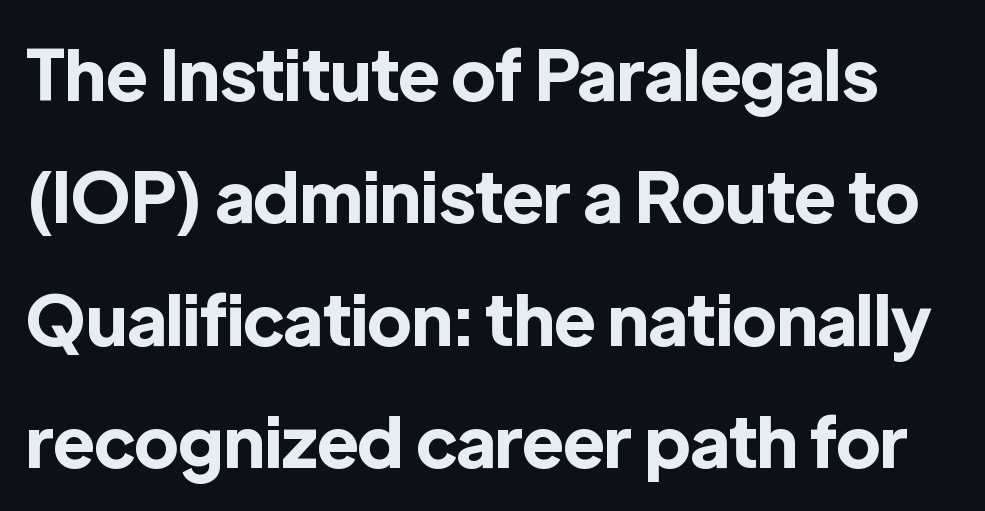
Letterform terminals end flat and unadorned throughout the passage. No italicization has been applied; the sample stays upright. Underlining? Definitely not there. Caption: bold face, heavy strokes. Varying glyph widths throughout — classic text-font behaviour. Letter spacing: default.
